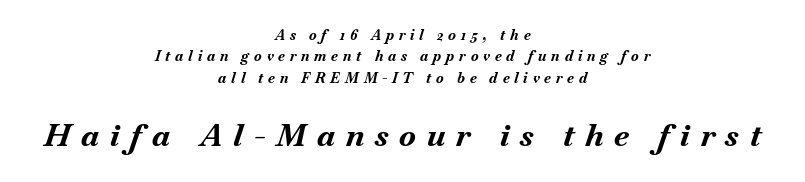
The image shows 31 px bold type, italic (leaning right); set centered, normal line spacing (1.52x), unusually wide letter spacing (+0.35 em), not underlined; the second (bottom) block is 2.21x larger; medium stroke contrast and a small x-height.
